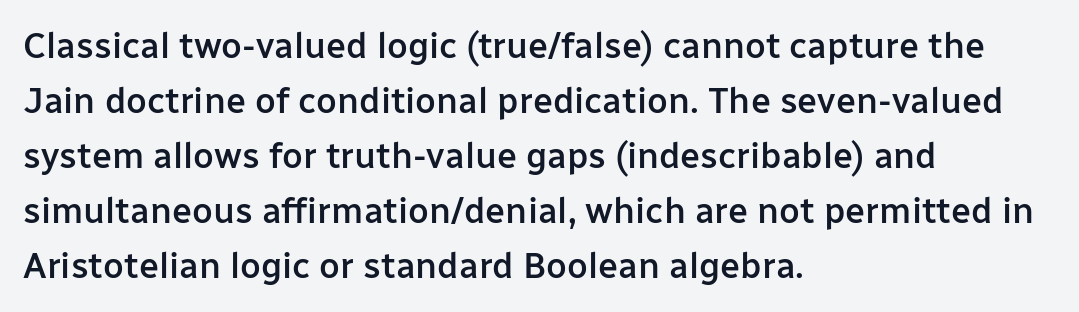
The image shows 36 px semibold sans-serif type, upright; set left-aligned, normal line spacing (1.53x), normal letter spacing, not underlined; low stroke contrast and a medium x-height.
